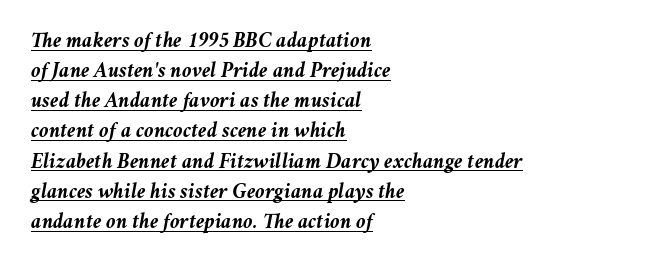
{"italic": "yes", "lean": "right", "slant_degrees": 11, "bold": "yes", "underline": "yes", "align": "left", "line_spacing": "normal", "line_spacing_ratio": 1.37, "letter_spacing": "normal", "letter_spacing_em": 0.0, "glyph_px": 22}
